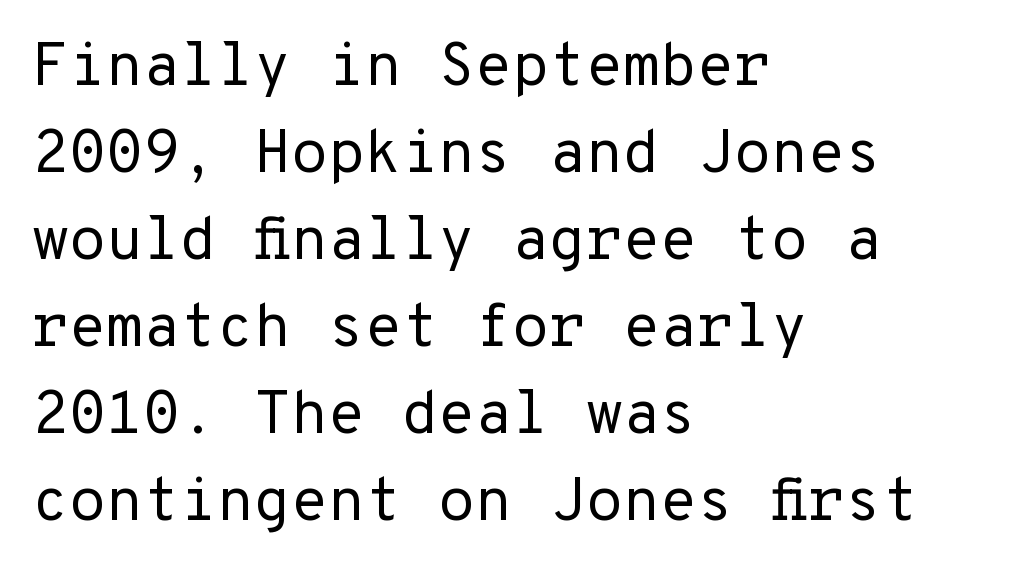
{"serif": "no", "italic": "no", "bold": "no", "weight": "regular", "width": "normal", "stroke_contrast": "low", "x_height": "medium", "monospaced": "yes", "underline": "no", "align": "left", "line_spacing": "normal", "line_spacing_ratio": 1.45, "letter_spacing": "normal", "letter_spacing_em": 0.0, "glyph_px": 60}
